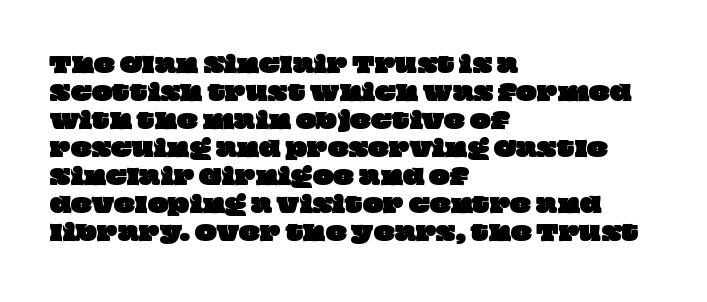
Q: Is the text underlined? A: No.
Q: How is the paragraph aligned? A: Left-aligned.
Q: Is the spacing between letters normal or unusually wide? A: Normal.
Q: Is the spacing between lines tight, normal or loose? A: Normal.
